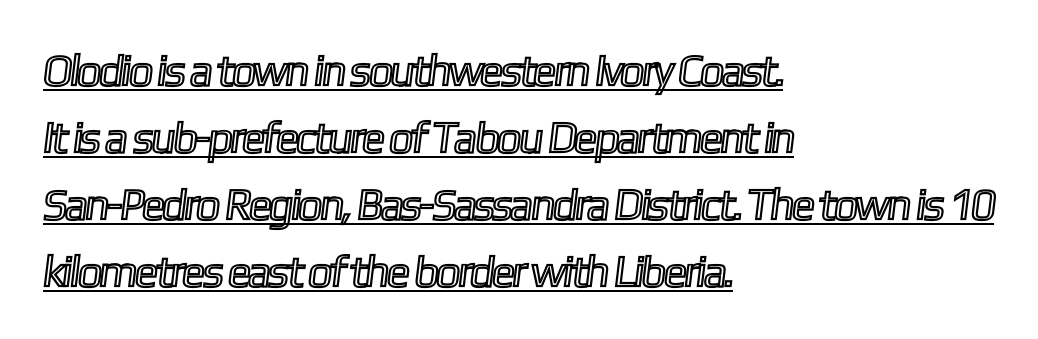
Visually the block forms a straight wall on the left and a jagged coastline on the right. The face used here is proportionally spaced, like ordinary book or web type. Caption: lettering with a line underneath. Caption: standard tracking, unaltered. The rows are spaced the way most documents space them.
